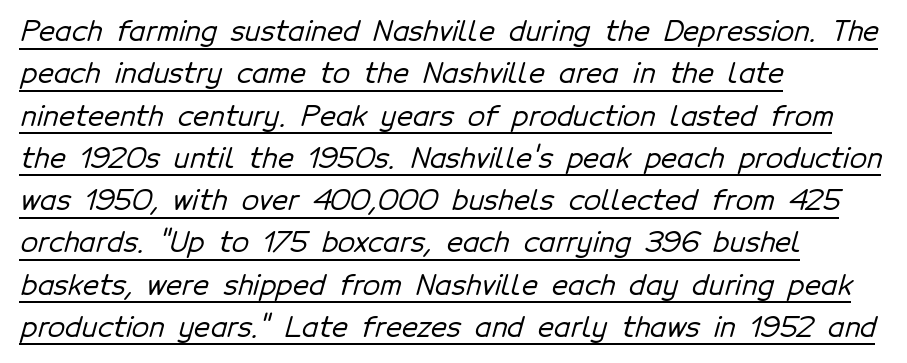
Q: Is the typeface a serif or a sans-serif typeface? A: Sans-serif.
Q: Is the text underlined? A: Yes.
Q: How is the paragraph aligned? A: Left-aligned.
Q: Is the spacing between letters normal or unusually wide? A: Normal.
Q: Is the spacing between lines tight, normal or loose? A: Normal.
Q: Width (condensed, normal, or wide)? A: Normal.
Q: Stroke contrast? A: Low.
Q: x-height? A: Medium.
Q: Monospaced? A: No.
